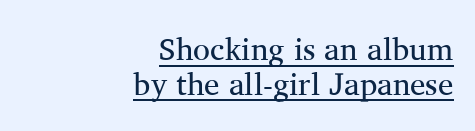
The image shows 31 px regular-weight serif type, upright; set right-aligned, tight line spacing (1.12x), normal letter spacing, underlined; medium stroke contrast and a medium x-height.
